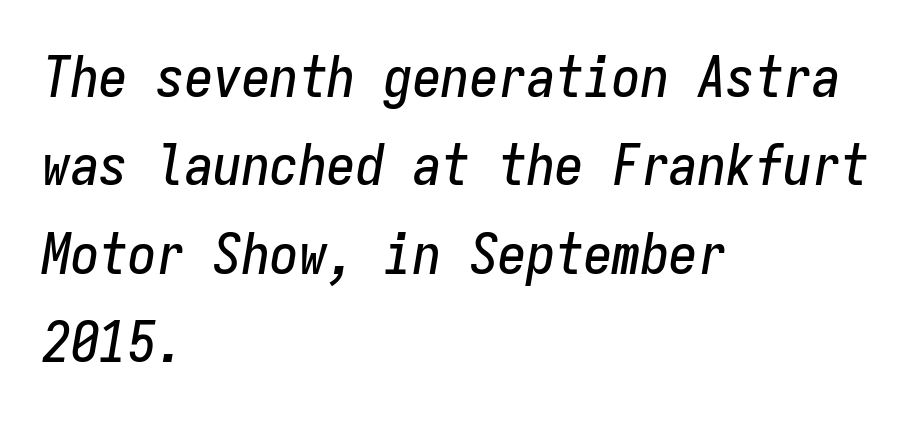
{"italic": "yes", "lean": "right", "slant_degrees": 9, "width": "condensed", "stroke_contrast": "low", "x_height": "medium", "monospaced": "yes", "underline": "no", "align": "left", "line_spacing": "normal", "line_spacing_ratio": 1.55, "letter_spacing": "normal", "letter_spacing_em": 0.0, "glyph_px": 57}
